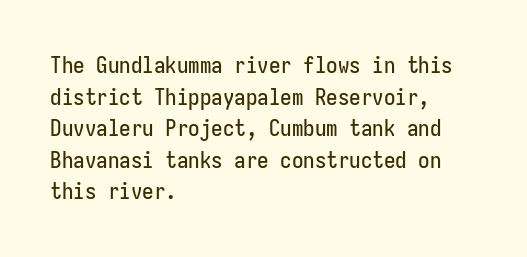
The image shows 23 px text type, upright; set left-aligned, normal line spacing (1.37x), normal letter spacing, not underlined.
